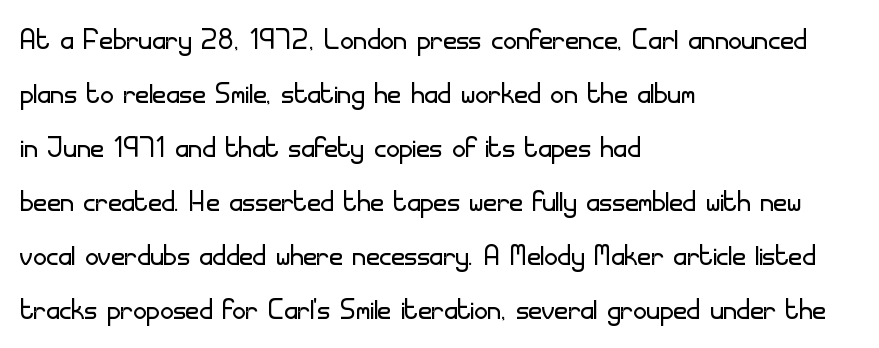
Any mark beneath the type? The region is blank. The gaps between neighbouring characters are ordinary and unremarkable. Serif or sans? Sans — the stroke terminals are bare. Does the lettering tilt? It doesn't — this is upright. The typesetting does not lean heavy: it is not bold. Character widths vary here, with narrow letters taking less room than wide ones.
